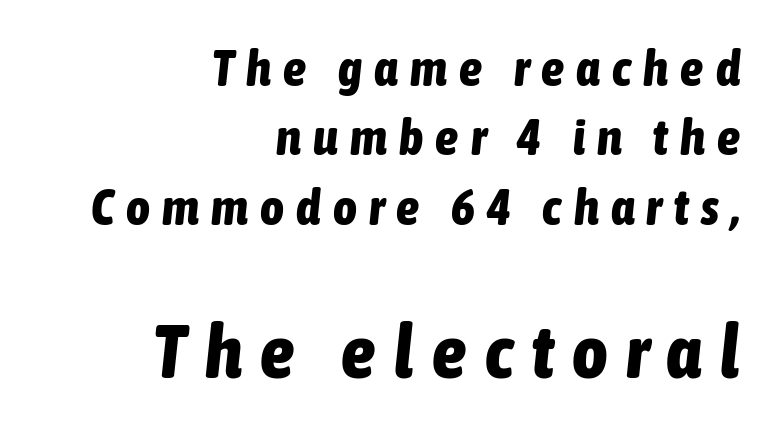
Q: Is the text bold? A: Yes.
Q: Is the text italic (slanted)? A: Yes, it leans right by about 6 degrees.
Q: Is the text underlined? A: No.
Q: How is the paragraph aligned? A: Right-aligned.
Q: Is the spacing between letters normal or unusually wide? A: Unusually wide.
Q: Is the spacing between lines tight, normal or loose? A: Normal.
Q: Which block of text is set in a larger size, the first (top) or the second (bottom)? A: The second (bottom) one.
Q: Width (condensed, normal, or wide)? A: Condensed.
Q: Stroke contrast? A: Low.
Q: x-height? A: Medium.
Q: Monospaced? A: No.
